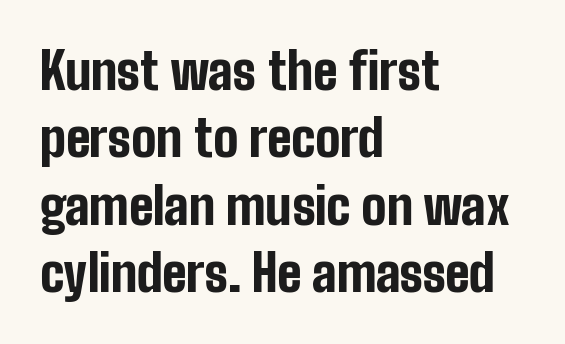
The image shows 50 px bold, condensed sans-serif type, upright; set left-aligned, normal line spacing (1.35x), normal letter spacing, not underlined; low stroke contrast and a medium x-height.
